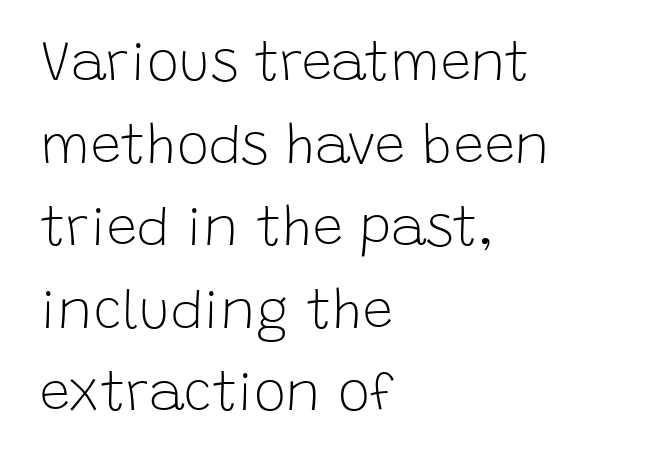
Q: Is the text bold? A: No.
Q: Is the text italic (slanted)? A: No, it is upright.
Q: Is the typeface a serif or a sans-serif typeface? A: Sans-serif.
Q: Is the text underlined? A: No.
Q: How is the paragraph aligned? A: Left-aligned.
Q: Is the spacing between letters normal or unusually wide? A: Normal.
Q: Is the spacing between lines tight, normal or loose? A: Normal.
Q: Width (condensed, normal, or wide)? A: Normal.
Q: Stroke contrast? A: Low.
Q: x-height? A: Large.
Q: Monospaced? A: No.
